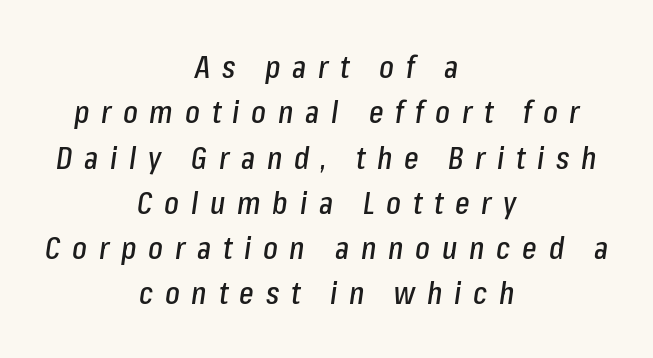
Q: Is the text italic (slanted)? A: Yes, it leans right by about 8 degrees.
Q: Is the text underlined? A: No.
Q: How is the paragraph aligned? A: Centered.
Q: Is the spacing between letters normal or unusually wide? A: Unusually wide.
Q: Is the spacing between lines tight, normal or loose? A: Normal.
Q: Width (condensed, normal, or wide)? A: Condensed.
Q: Stroke contrast? A: Low.
Q: x-height? A: Medium.
Q: Monospaced? A: No.
